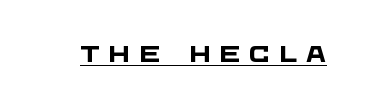
Heavy-handed strokes throughout: this text is bold. Does a line run under the words? Yes, clearly. The tracking jumps out immediately: characters are airy and widely separated.
